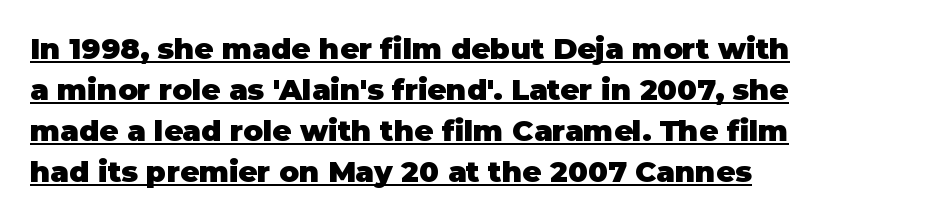
{"serif": "no", "italic": "no", "bold": "yes", "weight": "heavy", "width": "normal", "stroke_contrast": "low", "x_height": "large", "monospaced": "no", "underline": "yes", "align": "left", "line_spacing": "normal", "line_spacing_ratio": 1.41, "letter_spacing": "normal", "letter_spacing_em": 0.0, "glyph_px": 29}
